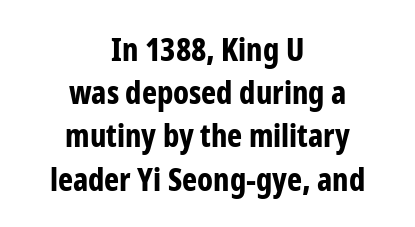
Q: Is the text bold? A: Yes.
Q: Is the text italic (slanted)? A: No, it is upright.
Q: Is the typeface a serif or a sans-serif typeface? A: Sans-serif.
Q: Is the text underlined? A: No.
Q: How is the paragraph aligned? A: Centered.
Q: Is the spacing between letters normal or unusually wide? A: Normal.
Q: Is the spacing between lines tight, normal or loose? A: Normal.
Q: Width (condensed, normal, or wide)? A: Condensed.
Q: Stroke contrast? A: Low.
Q: x-height? A: Medium.
Q: Monospaced? A: No.
